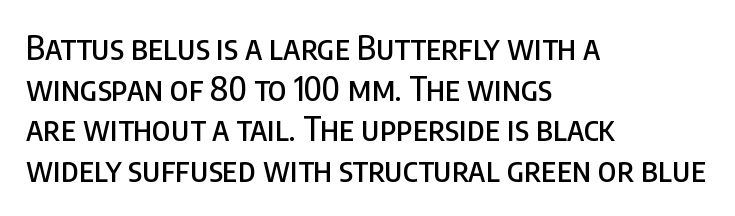
Nothing unusual about the tracking: characters are spaced as the font intends. Rendered with straight, roman letterforms. This sample is left-justified, so line endings fall wherever the words run out. The passage shown is not underscored anywhere.
